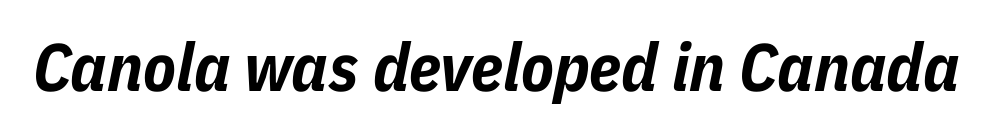
Do the characters align in a grid? No, the font is proportional. The glyphs look as if they've been sheared to an angle. Nobody touched the tracking dial on this one. Underline: absent. Strokes here are thick enough to call this a true bold.
